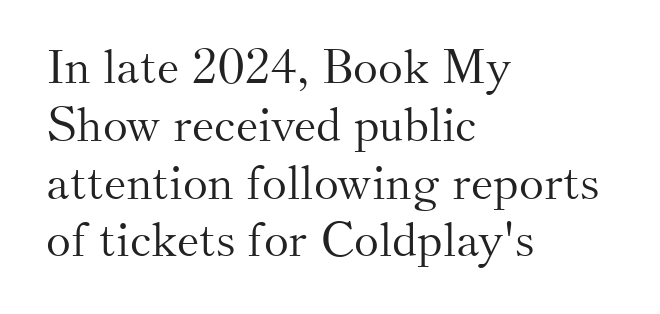
Q: Is the text bold? A: No.
Q: Is the text italic (slanted)? A: No, it is upright.
Q: Is the typeface a serif or a sans-serif typeface? A: Serif.
Q: Is the text underlined? A: No.
Q: How is the paragraph aligned? A: Left-aligned.
Q: Is the spacing between letters normal or unusually wide? A: Normal.
Q: Width (condensed, normal, or wide)? A: Normal.
Q: Stroke contrast? A: Medium.
Q: x-height? A: Small.
Q: Monospaced? A: No.
